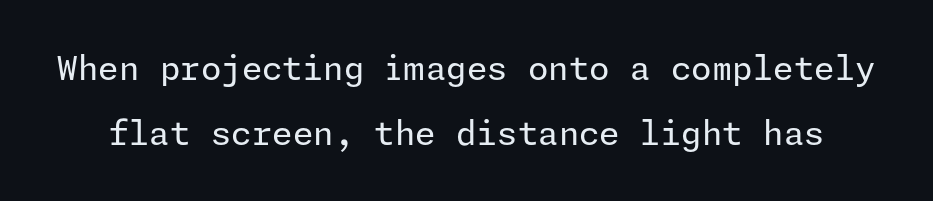
The image shows 33 px regular-weight sans-serif type, upright; set loose line spacing (1.98x), normal letter spacing, not underlined; low stroke contrast and a medium x-height.
